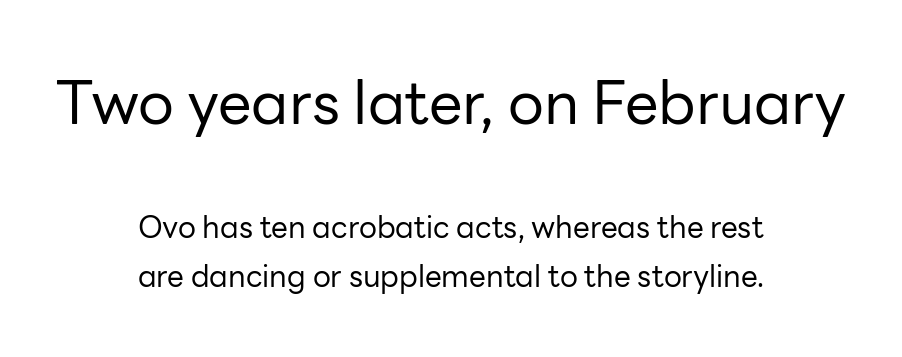
{"serif": "no", "italic": "no", "bold": "no", "weight": "regular", "width": "normal", "stroke_contrast": "low", "x_height": "medium", "monospaced": "no", "underline": "no", "align": "center", "line_spacing": "normal", "line_spacing_ratio": 1.66, "letter_spacing": "normal", "letter_spacing_em": 0.0, "larger_block": "first", "size_ratio": 2.0, "glyph_px": 60}
